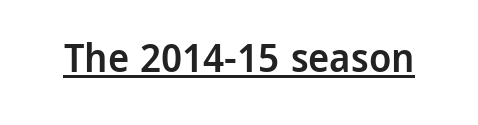
Here the glyphs are tracked normally, forming tight word shapes. This is sans-serif lettering, the kind often seen on screens and signage. Decoration check: the copy is underlined. The letters are semibold — heavier than regular but short of a full bold. You can tell it's not italic because the verticals are truly vertical.
